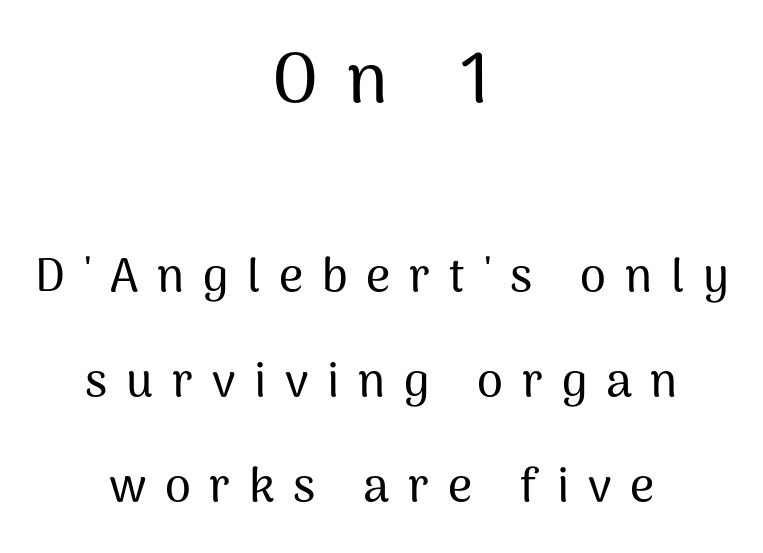
Q: Is the text italic (slanted)? A: No, it is upright.
Q: Is the typeface a serif or a sans-serif typeface? A: Sans-serif.
Q: Is the text underlined? A: No.
Q: How is the paragraph aligned? A: Centered.
Q: Is the spacing between letters normal or unusually wide? A: Unusually wide.
Q: Is the spacing between lines tight, normal or loose? A: Loose.
Q: Which block of text is set in a larger size, the first (top) or the second (bottom)? A: The first (top) one.
Q: Width (condensed, normal, or wide)? A: Normal.
Q: Stroke contrast? A: Medium.
Q: x-height? A: Medium.
Q: Monospaced? A: No.
